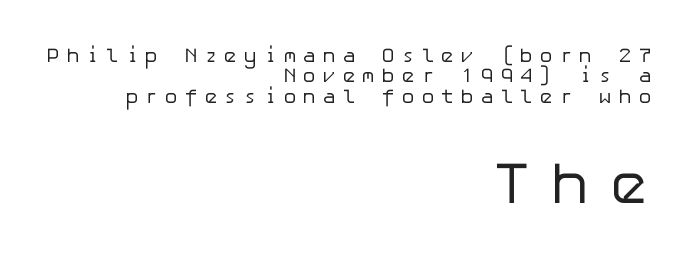
The lines are packed closely together with very little leading. Reading down the block, your eye finds every line finishing at a fixed right position. Type style note: lacks serifs. This sample uses an upright cut, with every glyph sitting square on the baseline. Think standard paragraph weight, or any step lighter than that.
